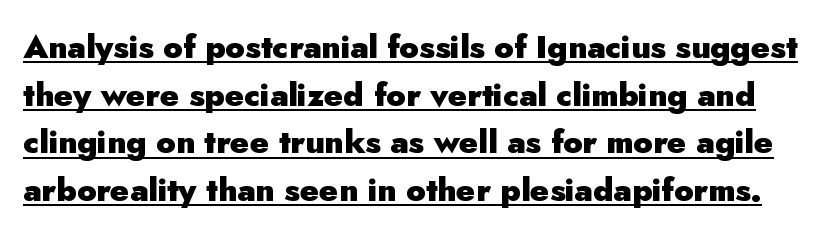
The lettering stays uniformly vertical, giving the passage a roman look. Grotesque or geometric, the face here clearly has no serifs. The font is running at its bold setting. In terms of leading, this rendering sits right in the middle.
